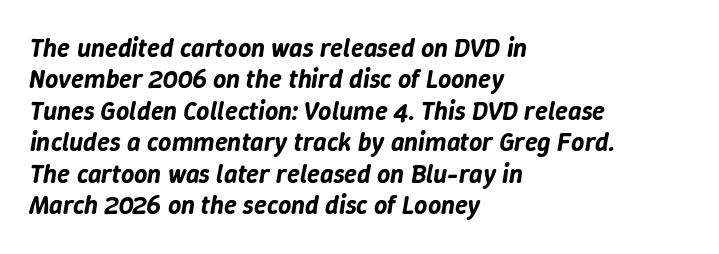
Q: Is the text italic (slanted)? A: Yes, it leans right by about 9 degrees.
Q: Is the text underlined? A: No.
Q: How is the paragraph aligned? A: Left-aligned.
Q: Is the spacing between letters normal or unusually wide? A: Normal.
